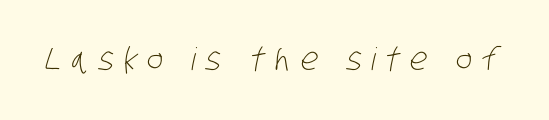
Q: Is the text bold? A: No.
Q: Is the typeface a serif or a sans-serif typeface? A: Sans-serif.
Q: Is the text underlined? A: No.
Q: Is the spacing between letters normal or unusually wide? A: Unusually wide.
Q: Width (condensed, normal, or wide)? A: Condensed.
Q: Stroke contrast? A: Low.
Q: x-height? A: Large.
Q: Monospaced? A: No.
